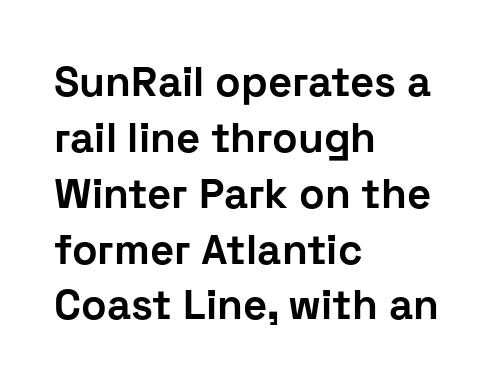
{"serif": "no", "italic": "no", "bold": "yes", "weight": "bold", "width": "normal", "stroke_contrast": "low", "x_height": "medium", "monospaced": "no", "underline": "no", "align": "left", "line_spacing": "normal", "line_spacing_ratio": 1.33, "letter_spacing": "normal", "letter_spacing_em": 0.0, "glyph_px": 42}
